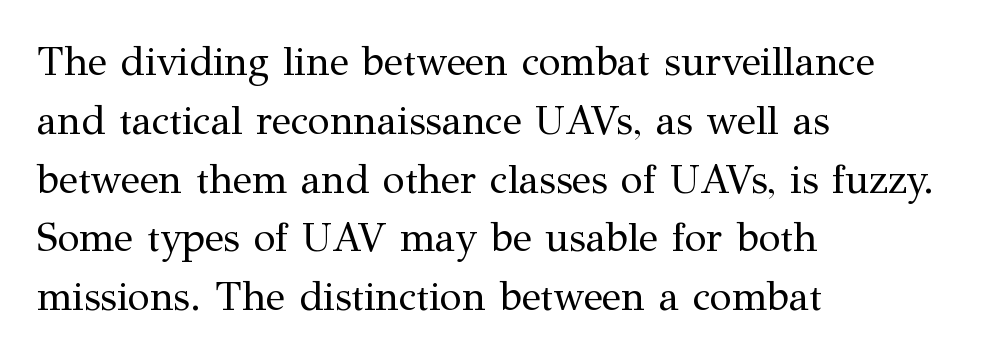
{"serif": "yes", "italic": "no", "bold": "no", "weight": "regular", "width": "normal", "stroke_contrast": "medium", "x_height": "medium", "monospaced": "no", "underline": "no", "align": "left", "line_spacing": "normal", "line_spacing_ratio": 1.47, "letter_spacing": "normal", "letter_spacing_em": 0.0, "glyph_px": 40}
